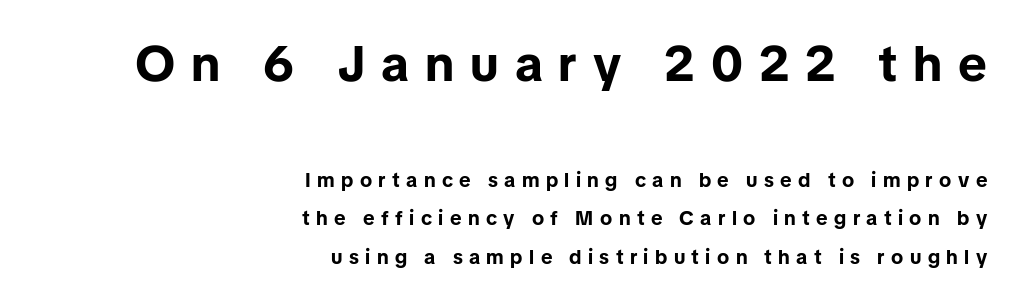
Bare-footed words on every line. Check where the strokes stop: nothing finishes them off — pure sans. Casual observation: everything's shoved over to the right. Style check: upright.
